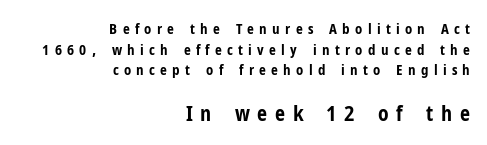
Q: Is the text bold? A: Yes.
Q: Is the text italic (slanted)? A: No, it is upright.
Q: Is the text underlined? A: No.
Q: How is the paragraph aligned? A: Right-aligned.
Q: Is the spacing between letters normal or unusually wide? A: Unusually wide.
Q: Is the spacing between lines tight, normal or loose? A: Normal.
Q: Which block of text is set in a larger size, the first (top) or the second (bottom)? A: The second (bottom) one.
